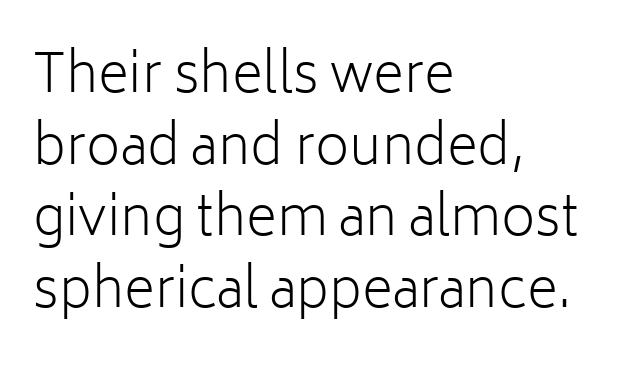
Q: Is the text bold? A: No.
Q: Is the text italic (slanted)? A: No, it is upright.
Q: Is the typeface a serif or a sans-serif typeface? A: Sans-serif.
Q: Is the text underlined? A: No.
Q: How is the paragraph aligned? A: Left-aligned.
Q: Is the spacing between letters normal or unusually wide? A: Normal.
Q: Is the spacing between lines tight, normal or loose? A: Normal.
Q: Width (condensed, normal, or wide)? A: Normal.
Q: Stroke contrast? A: Low.
Q: x-height? A: Medium.
Q: Monospaced? A: No.
